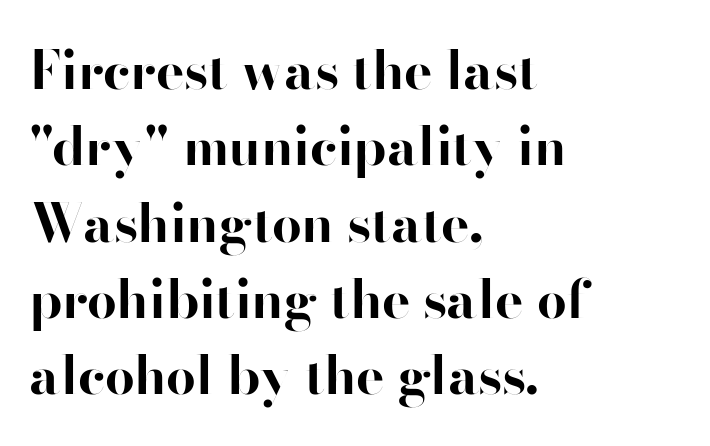
{"serif": "no", "italic": "no", "bold": "yes", "weight": "bold", "width": "normal", "stroke_contrast": "high", "x_height": "small", "monospaced": "no", "underline": "no", "align": "left", "line_spacing": "normal", "line_spacing_ratio": 1.44, "letter_spacing": "normal", "letter_spacing_em": 0.0, "glyph_px": 53}
